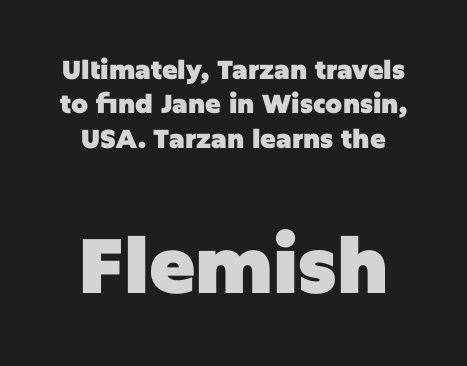
The image shows 77 px heavy sans-serif type, upright; set normal line spacing (1.32x), normal letter spacing, not underlined; the second (bottom) block is 2.96x larger; low stroke contrast and a large x-height.
